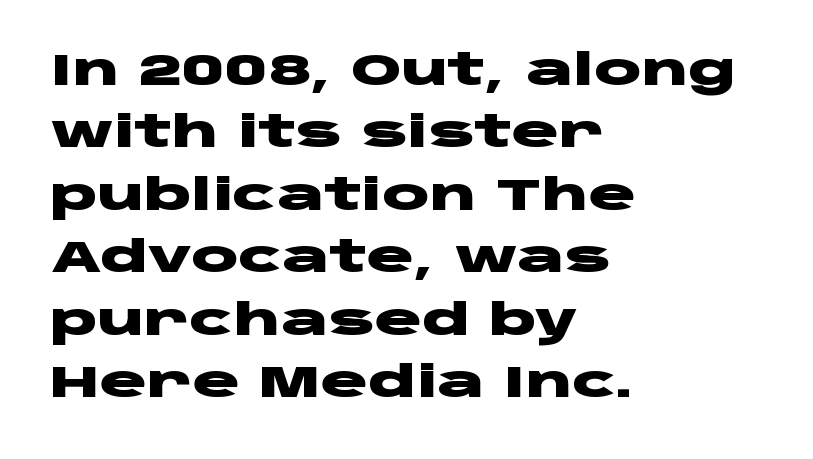
Q: Is the text bold? A: Yes.
Q: Is the text italic (slanted)? A: No, it is upright.
Q: Is the typeface a serif or a sans-serif typeface? A: Sans-serif.
Q: Is the text underlined? A: No.
Q: How is the paragraph aligned? A: Left-aligned.
Q: Is the spacing between letters normal or unusually wide? A: Normal.
Q: Is the spacing between lines tight, normal or loose? A: Normal.
Q: Width (condensed, normal, or wide)? A: Wide.
Q: Stroke contrast? A: Low.
Q: x-height? A: Large.
Q: Monospaced? A: No.
